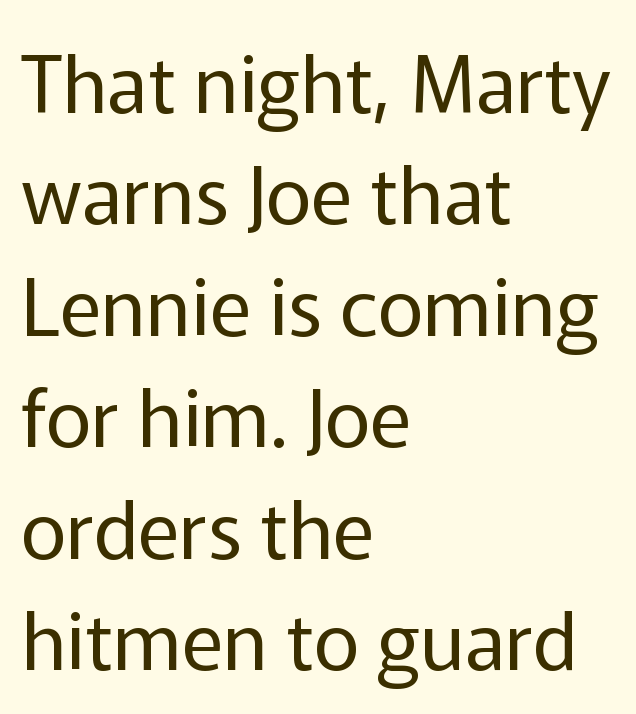
Q: Is the text bold? A: No.
Q: Is the text italic (slanted)? A: No, it is upright.
Q: Is the typeface a serif or a sans-serif typeface? A: Sans-serif.
Q: Is the text underlined? A: No.
Q: How is the paragraph aligned? A: Left-aligned.
Q: Is the spacing between letters normal or unusually wide? A: Normal.
Q: Is the spacing between lines tight, normal or loose? A: Normal.
Q: Width (condensed, normal, or wide)? A: Normal.
Q: Stroke contrast? A: Low.
Q: x-height? A: Medium.
Q: Monospaced? A: No.
